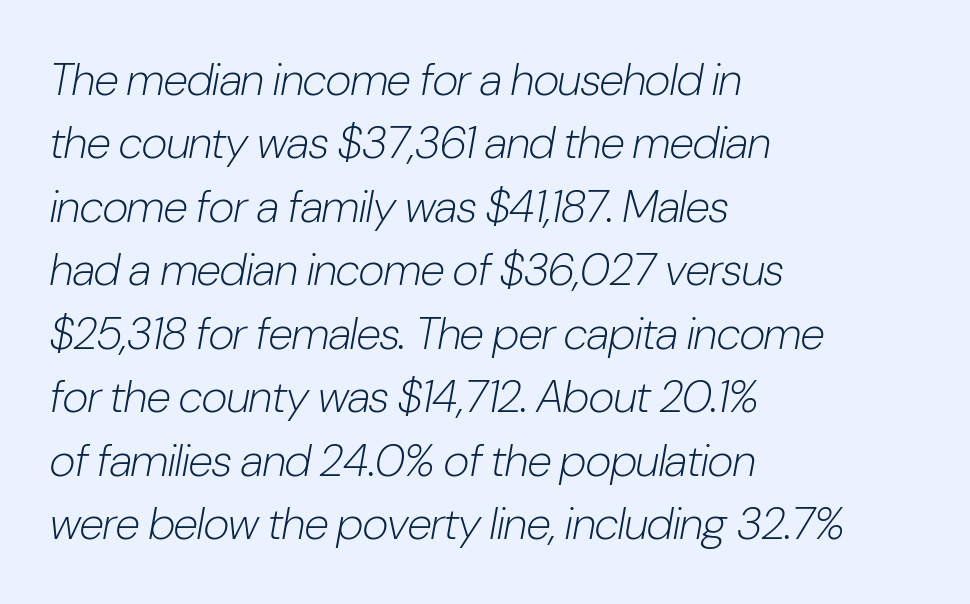
Successive baselines arrive at the customary interval. Slanted lettering throughout. Words float on clear page, feet unadorned. Teacher's note: observe the even left margin — that is flush-left alignment. What stands out about the letter spacing? Nothing — it is the standard amount.
